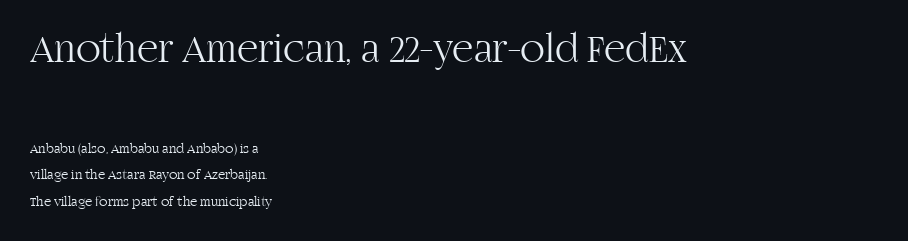
The image shows 41 px light serif type, upright; set left-aligned, loose line spacing (1.92x), normal letter spacing, not underlined; the first (top) block is 2.93x larger; high stroke contrast and a large x-height.
